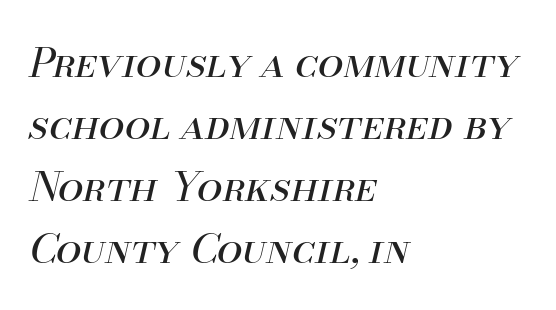
Q: Is the text bold? A: No.
Q: Is the text italic (slanted)? A: Yes, it leans right by about 13 degrees.
Q: Is the text underlined? A: No.
Q: How is the paragraph aligned? A: Left-aligned.
Q: Is the spacing between letters normal or unusually wide? A: Normal.
Q: Is the spacing between lines tight, normal or loose? A: Normal.
Q: Width (condensed, normal, or wide)? A: Normal.
Q: Stroke contrast? A: Medium.
Q: x-height? A: Small.
Q: Monospaced? A: No.
